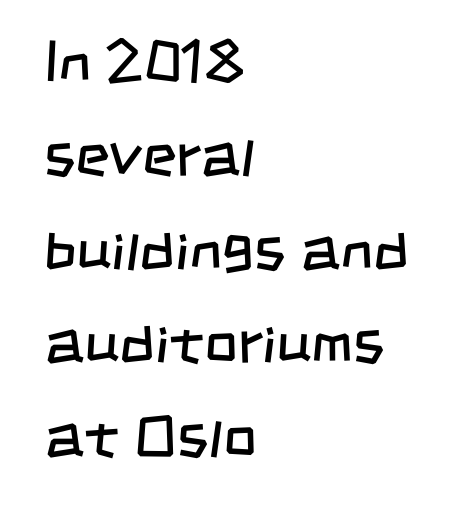
{"serif": "no", "bold": "no", "weight": "regular", "width": "condensed", "stroke_contrast": "low", "x_height": "large", "monospaced": "no", "underline": "no", "align": "left", "line_spacing": "normal", "line_spacing_ratio": 1.59, "letter_spacing": "normal", "letter_spacing_em": 0.0, "glyph_px": 59}
